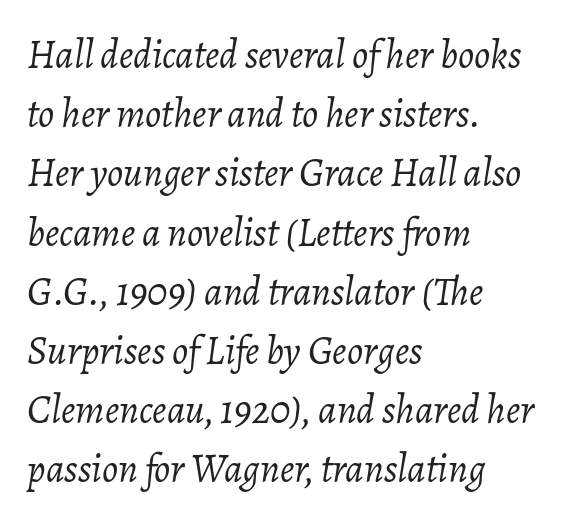
{"italic": "yes", "lean": "right", "slant_degrees": 7, "bold": "no", "weight": "light", "width": "normal", "stroke_contrast": "low", "x_height": "medium", "monospaced": "no", "underline": "no", "align": "left", "line_spacing": "normal", "line_spacing_ratio": 1.48, "letter_spacing": "normal", "letter_spacing_em": 0.0, "glyph_px": 40}
